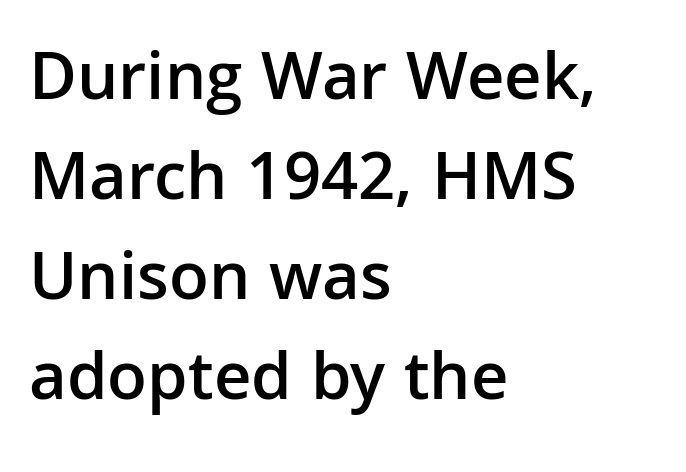
Q: Is the text bold? A: Semi-bold.
Q: Is the text italic (slanted)? A: No, it is upright.
Q: Is the typeface a serif or a sans-serif typeface? A: Sans-serif.
Q: Is the text underlined? A: No.
Q: How is the paragraph aligned? A: Left-aligned.
Q: Is the spacing between letters normal or unusually wide? A: Normal.
Q: Is the spacing between lines tight, normal or loose? A: Normal.
Q: Width (condensed, normal, or wide)? A: Normal.
Q: Stroke contrast? A: Low.
Q: x-height? A: Medium.
Q: Monospaced? A: No.
